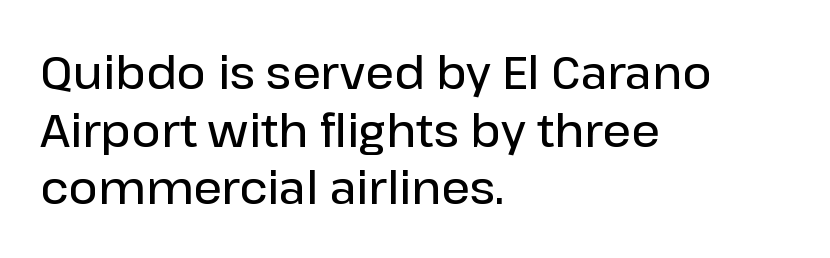
The image shows 45 px semibold sans-serif type, upright; set left-aligned, normal line spacing (1.28x), normal letter spacing, not underlined; low stroke contrast and a medium x-height.
